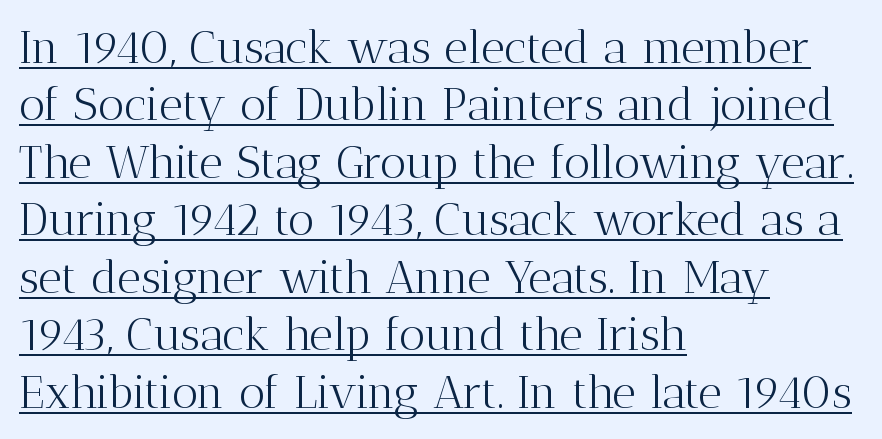
These lines were composed using upright roman letters. The designer left line spacing at the default. Letterform terminals end in serifs throughout the passage. You could not count columns in this text — the font is proportionally spaced. Stem width sits at or under what a default text font uses.
